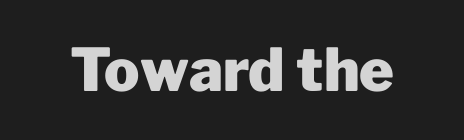
Q: Is the text bold? A: Yes.
Q: Is the text italic (slanted)? A: No, it is upright.
Q: Is the typeface a serif or a sans-serif typeface? A: Sans-serif.
Q: Is the text underlined? A: No.
Q: Is the spacing between letters normal or unusually wide? A: Normal.
Q: Width (condensed, normal, or wide)? A: Normal.
Q: Stroke contrast? A: Low.
Q: x-height? A: Medium.
Q: Monospaced? A: No.
